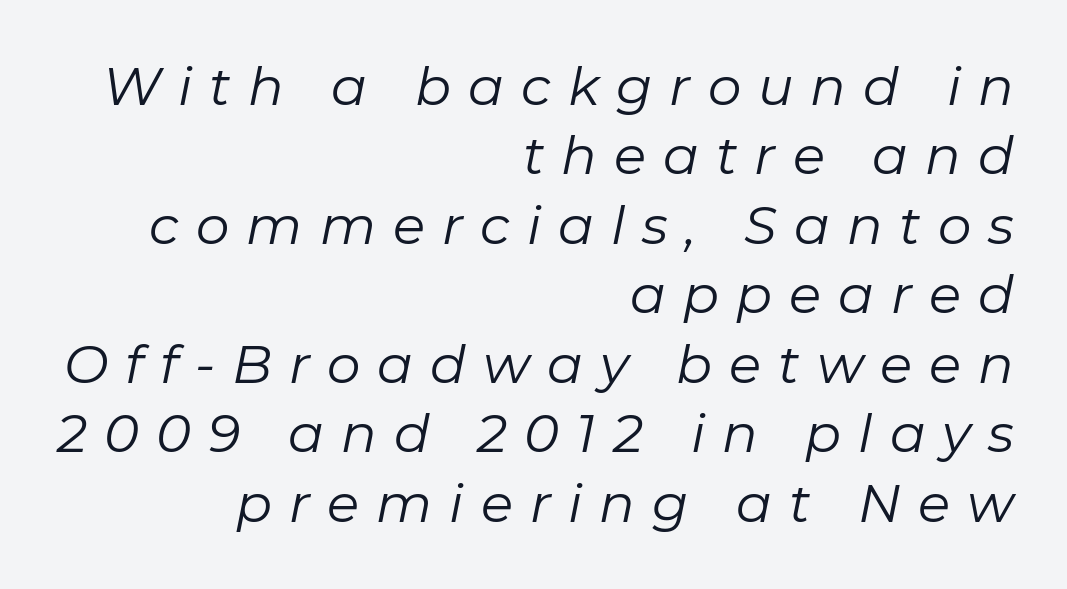
The image shows 53 px regular-weight type, italic (leaning right); set right-aligned, normal line spacing (1.31x), unusually wide letter spacing (+0.32 em), not underlined; low stroke contrast and a medium x-height.
